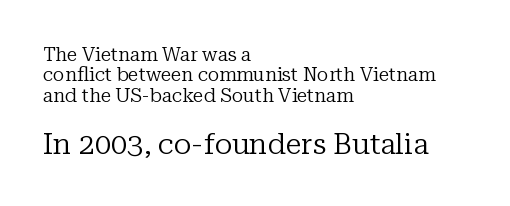
The image shows 29 px regular-weight serif type, upright; set left-aligned, tight line spacing (1.07x), normal letter spacing, not underlined; the second (bottom) block is 1.53x larger; low stroke contrast and a medium x-height.
